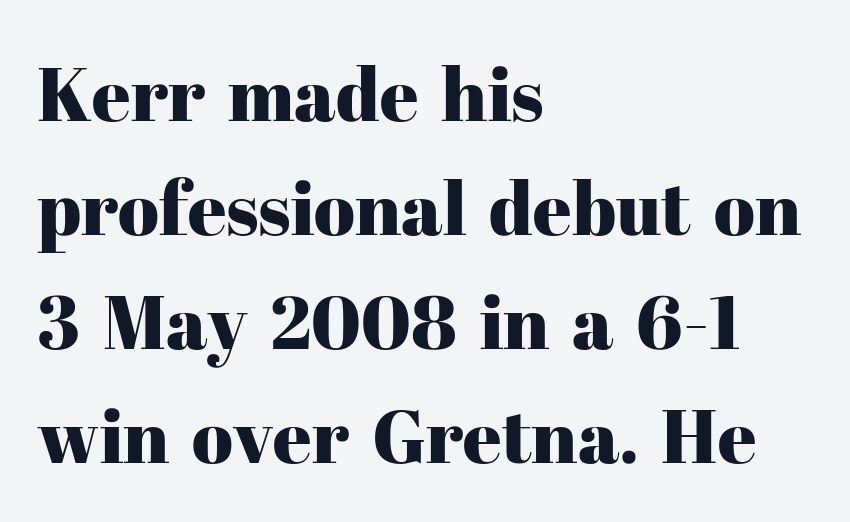
{"serif": "yes", "italic": "no", "width": "normal", "stroke_contrast": "high", "x_height": "medium", "monospaced": "no", "underline": "no", "align": "left", "line_spacing": "normal", "line_spacing_ratio": 1.52, "letter_spacing": "normal", "letter_spacing_em": 0.0, "glyph_px": 75}
